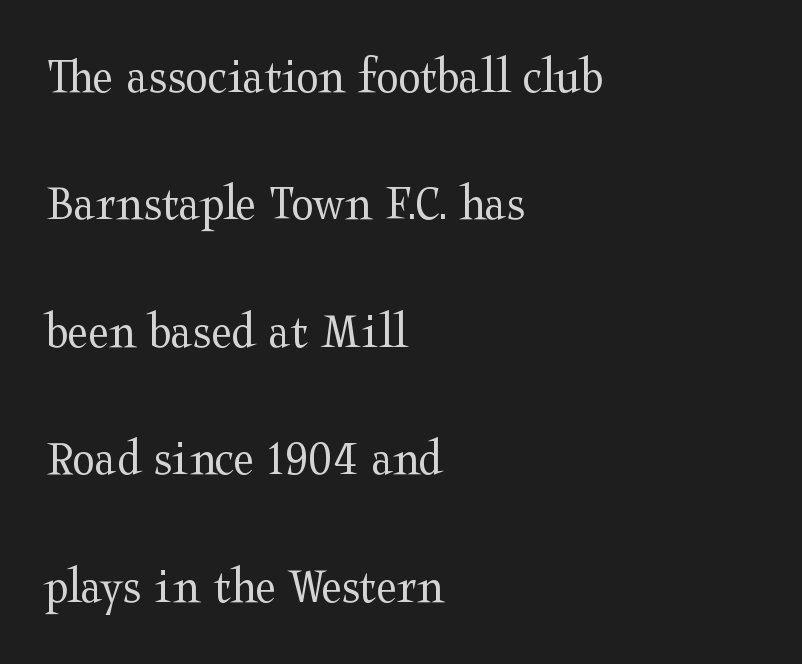
The image shows 52 px regular-weight, wide serif type, upright; set left-aligned, loose line spacing (2.45x), normal letter spacing, not underlined; medium stroke contrast and a medium x-height.
